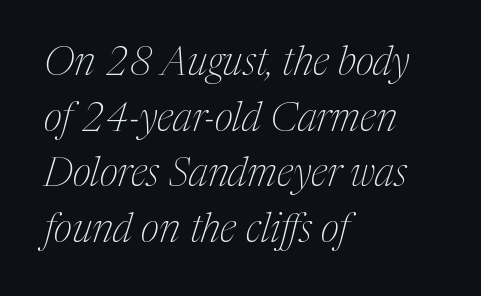
The image shows 40 px thin, condensed serif type, italic (leaning right); set left-aligned, normal line spacing (1.39x), normal letter spacing, not underlined; medium stroke contrast and a medium x-height.
